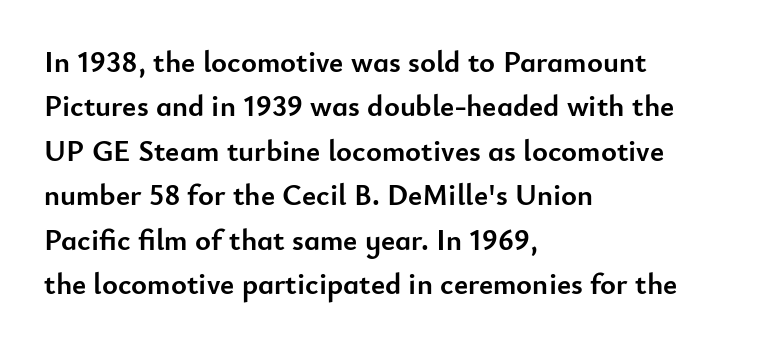
Q: Is the text bold? A: Yes.
Q: Is the text italic (slanted)? A: No, it is upright.
Q: Is the typeface a serif or a sans-serif typeface? A: Sans-serif.
Q: Is the text underlined? A: No.
Q: How is the paragraph aligned? A: Left-aligned.
Q: Is the spacing between letters normal or unusually wide? A: Normal.
Q: Is the spacing between lines tight, normal or loose? A: Normal.
Q: Width (condensed, normal, or wide)? A: Normal.
Q: Stroke contrast? A: Low.
Q: x-height? A: Small.
Q: Monospaced? A: No.
